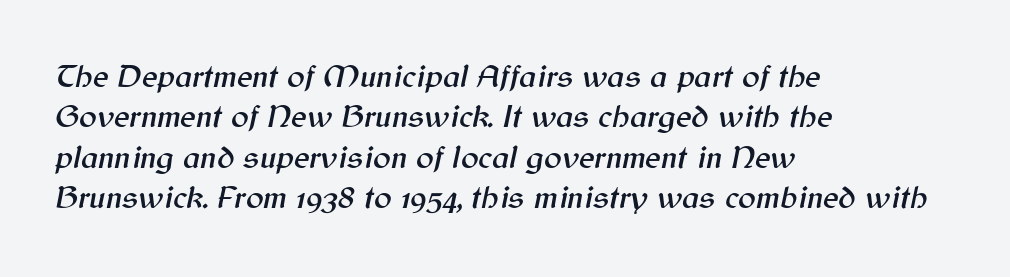
The image shows 33 px text type, italic (leaning right); set left-aligned, line spacing 1.22x, normal letter spacing, not underlined; medium stroke contrast and a medium x-height.
